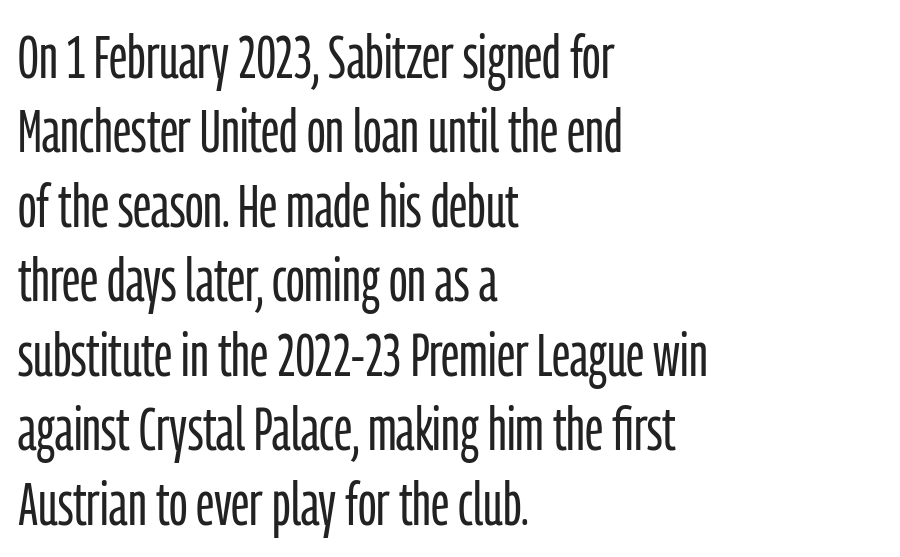
The image shows 61 px light, condensed sans-serif type, upright; set left-aligned, line spacing 1.22x, normal letter spacing, not underlined; low stroke contrast and a medium x-height.
